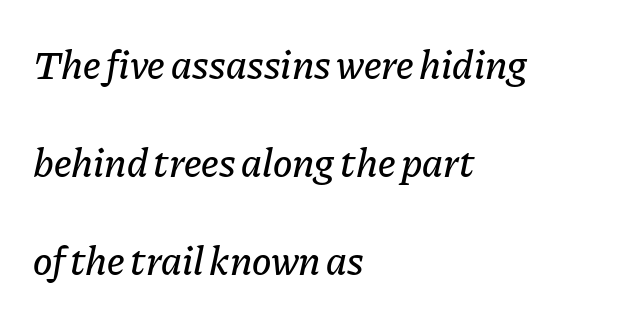
This sample is left-justified, so line endings fall wherever the words run out. Has an underline been added? It has not. These lines are rendered in a variable-pitch font. Observe the ordinary spacing: letters are neighbours, not strangers.
